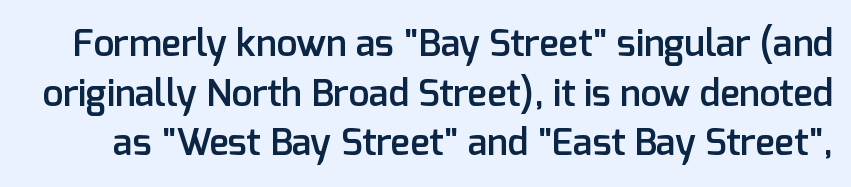
The rendering uses natural spacing where letterforms have individual widths. The type family on display is of the sans-serif kind. The strip under each line holds only bare page. Here the glyphs are tracked normally, forming tight word shapes. Compared with typical paragraphs, the rows here are spaced about the same. Typesetter's note: demi weight, one step under bold.
